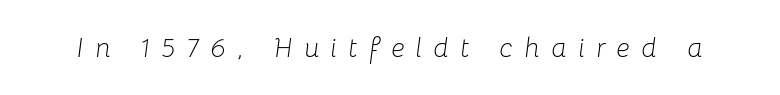
{"italic": "yes", "lean": "right", "slant_degrees": 8, "bold": "no", "underline": "no", "letter_spacing": "wide", "letter_spacing_em": 0.43, "glyph_px": 27}
